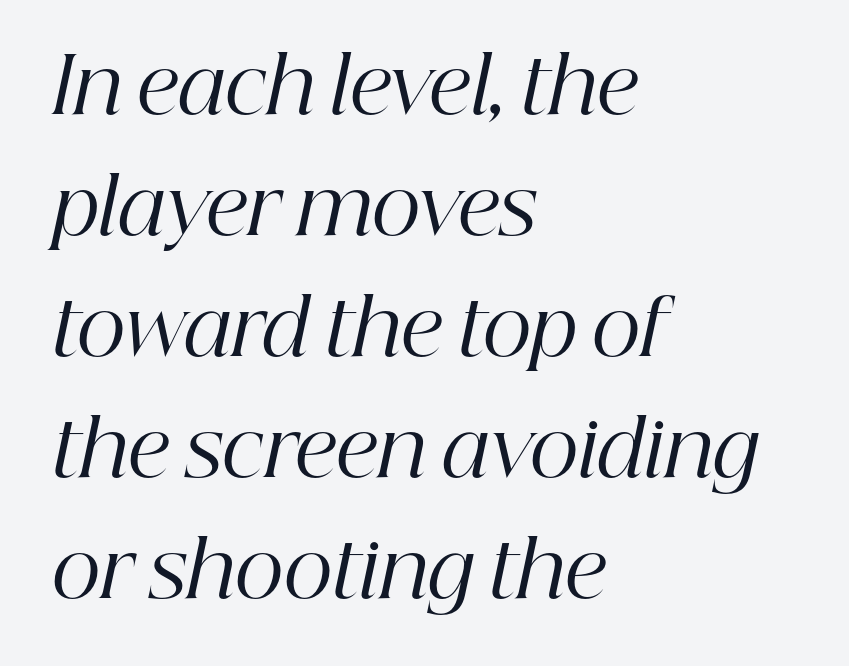
{"serif": "yes", "italic": "yes", "lean": "right", "slant_degrees": 12, "bold": "no", "weight": "regular", "width": "normal", "stroke_contrast": "high", "x_height": "medium", "monospaced": "no", "underline": "no", "align": "left", "line_spacing": "normal", "line_spacing_ratio": 1.57, "letter_spacing": "normal", "letter_spacing_em": 0.0, "glyph_px": 77}
